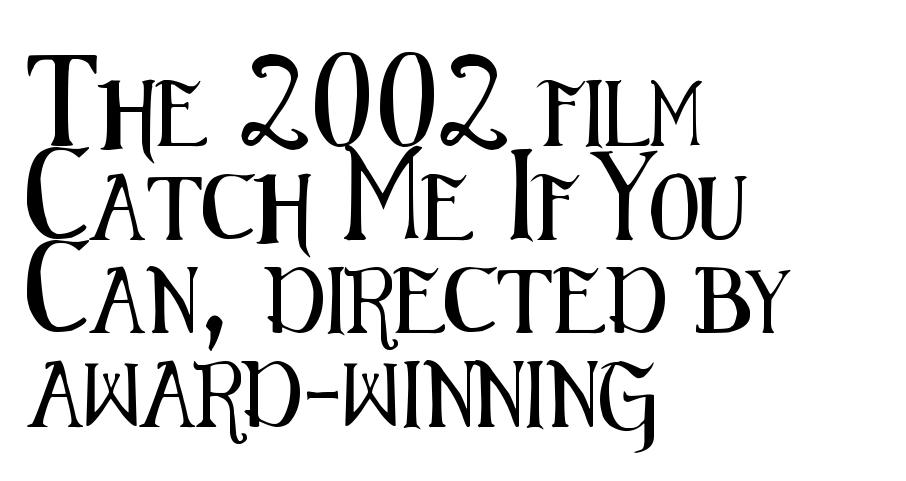
{"italic": "no", "width": "condensed", "stroke_contrast": "medium", "x_height": "medium", "monospaced": "no", "underline": "no", "align": "left", "line_spacing": "normal", "line_spacing_ratio": 1.44, "letter_spacing": "normal", "letter_spacing_em": 0.0, "glyph_px": 65}
